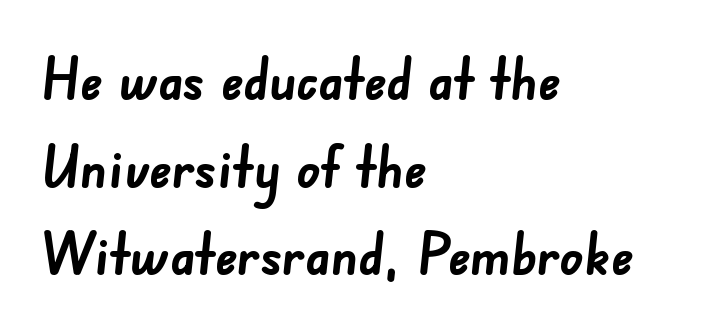
{"serif": "no", "bold": "yes", "weight": "semibold", "width": "normal", "stroke_contrast": "low", "x_height": "small", "monospaced": "no", "underline": "no", "align": "left", "line_spacing": "normal", "line_spacing_ratio": 1.51, "letter_spacing": "normal", "letter_spacing_em": 0.0, "glyph_px": 58}
